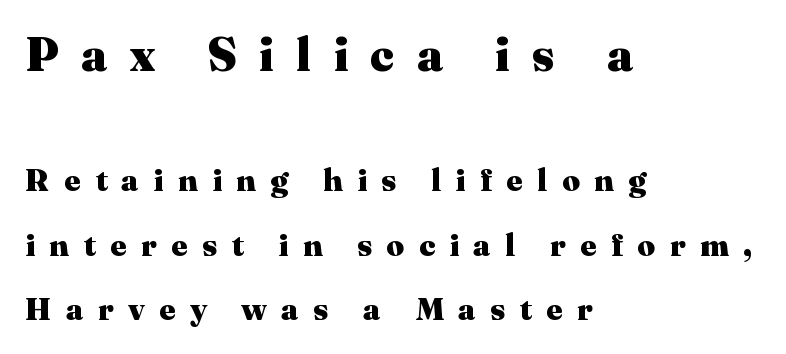
The font's upright variant was chosen for this text. Regarding serifs, this sample has them. Line beginnings align vertically; line endings do not. The composition opens big and finishes small. Character widths vary here, with narrow letters taking less room than wide ones.
